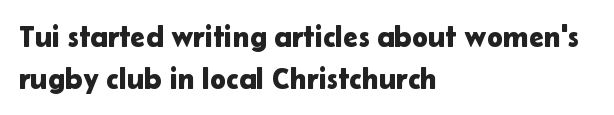
{"serif": "no", "italic": "no", "width": "normal", "stroke_contrast": "low", "x_height": "medium", "monospaced": "no", "underline": "no", "align": "left", "line_spacing": "normal", "line_spacing_ratio": 1.39, "letter_spacing": "normal", "letter_spacing_em": 0.0, "glyph_px": 30}
